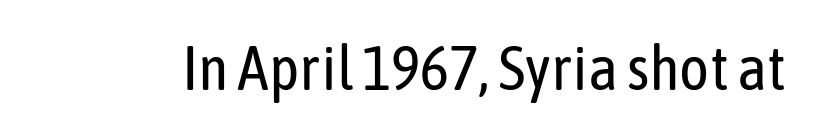
These lines are composed in type without serifs. Unlike italic type, these characters show no tilt at all. Bare-footed words on every line. The typesetting does not lean heavy: it is not bold. The rendering keeps characters at their native spacing. These lines are rendered in a variable-pitch font.
